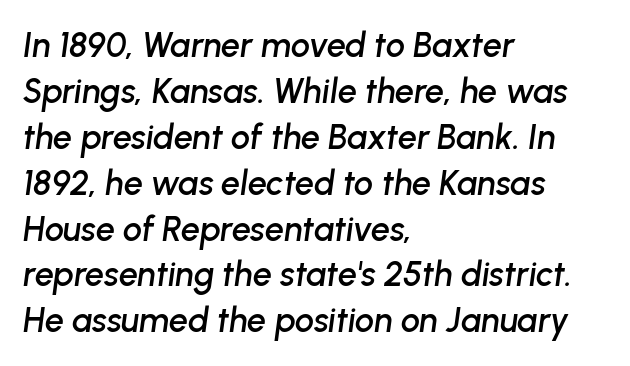
{"italic": "yes", "lean": "right", "slant_degrees": 8, "width": "normal", "stroke_contrast": "low", "x_height": "medium", "monospaced": "no", "underline": "no", "align": "left", "line_spacing": "normal", "line_spacing_ratio": 1.35, "letter_spacing": "normal", "letter_spacing_em": 0.0, "glyph_px": 34}
